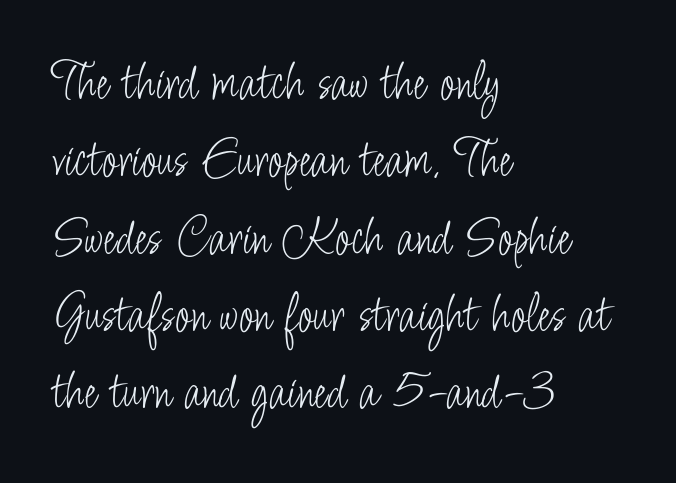
Q: Is the text bold? A: No.
Q: Is the text italic (slanted)? A: Yes.
Q: Is the typeface a serif or a sans-serif typeface? A: Sans-serif.
Q: Is the text underlined? A: No.
Q: How is the paragraph aligned? A: Left-aligned.
Q: Is the spacing between letters normal or unusually wide? A: Normal.
Q: Is the spacing between lines tight, normal or loose? A: Normal.
Q: Width (condensed, normal, or wide)? A: Condensed.
Q: Stroke contrast? A: Low.
Q: x-height? A: Small.
Q: Monospaced? A: No.
